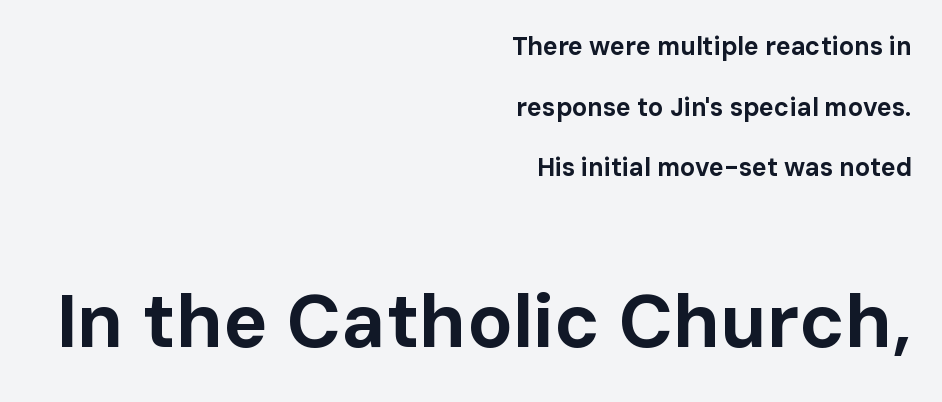
Does the bottom block carry the larger type? Yes, it does. Posture: vertical. These words are printed bold, with thick strokes throughout. Inter-character spacing is left at the font's built-in metrics. Check under the words: just untouched page. In terms of letterform style, serifs are entirely absent.
